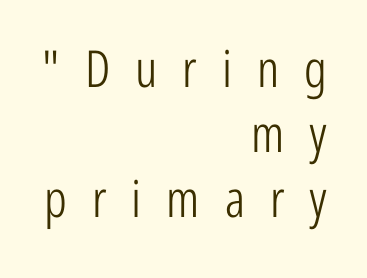
The image shows 51 px light, condensed sans-serif type, upright; set right-aligned, normal line spacing (1.27x), unusually wide letter spacing (+0.49 em), not underlined; low stroke contrast and a medium x-height.
